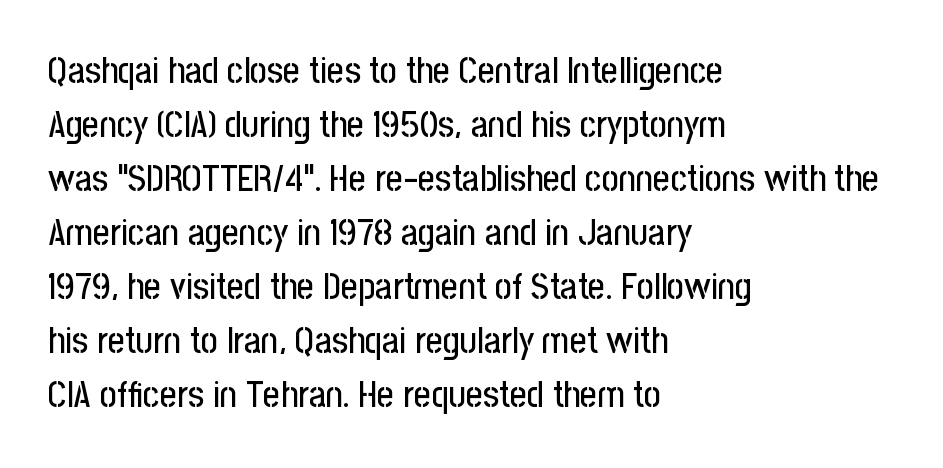
Ascenders rise straight up at ninety degrees. Does extra space separate the letters? No, they use regular spacing. Is this a fixed-width face? No — the glyphs have proportional, varying widths. Rows of type keep a routine distance in the vertical direction. Alignment: flush left. The letters carry no serifs — their stems end cleanly without finishing strokes.
